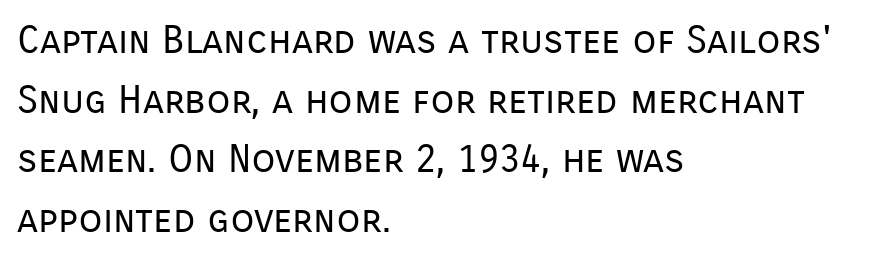
Q: Is the text bold? A: No.
Q: Is the text italic (slanted)? A: No, it is upright.
Q: Is the typeface a serif or a sans-serif typeface? A: Sans-serif.
Q: Is the text underlined? A: No.
Q: How is the paragraph aligned? A: Left-aligned.
Q: Is the spacing between letters normal or unusually wide? A: Normal.
Q: Is the spacing between lines tight, normal or loose? A: Normal.
Q: Width (condensed, normal, or wide)? A: Normal.
Q: Stroke contrast? A: Low.
Q: x-height? A: Medium.
Q: Monospaced? A: No.
